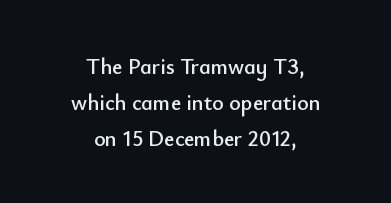
Q: Is the text italic (slanted)? A: No, it is upright.
Q: Is the text underlined? A: No.
Q: How is the paragraph aligned? A: Centered.
Q: Is the spacing between letters normal or unusually wide? A: Normal.
Q: Is the spacing between lines tight, normal or loose? A: Normal.
